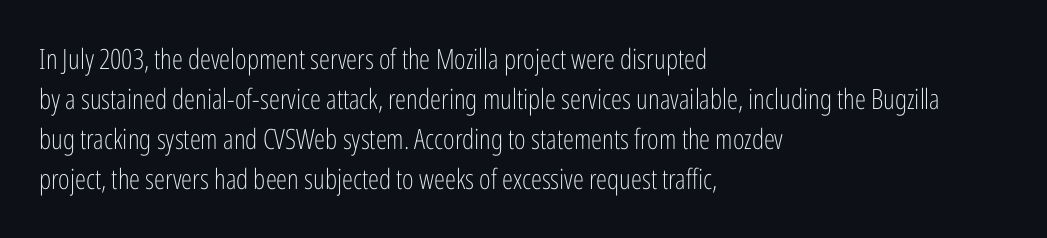
The image shows 28 px light, condensed sans-serif type, upright; set left-aligned, normal line spacing (1.43x), normal letter spacing, not underlined; low stroke contrast and a medium x-height.
